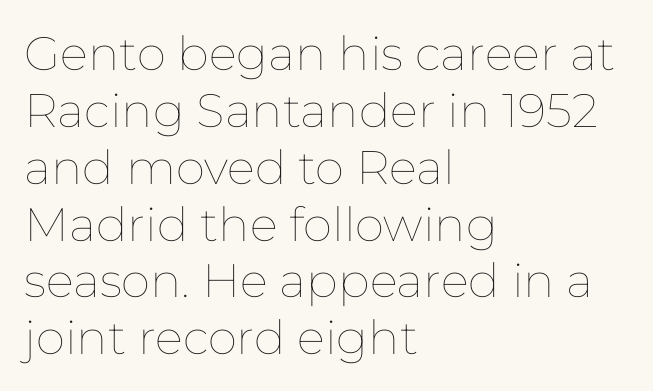
Each row of text sits above clean, open space. The strokes carry an ordinary text weight at most. These lines stack with their left ends in a neat column. Varying glyph widths throughout — classic text-font behaviour.
